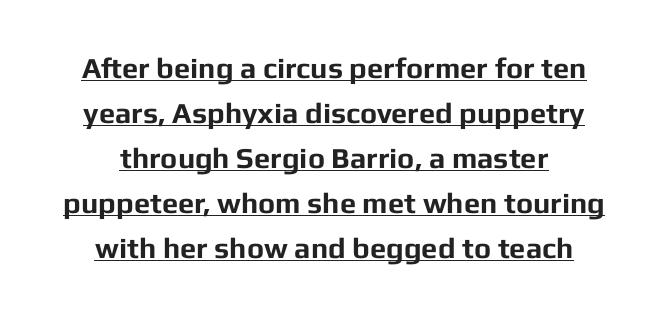
Q: Is the text bold? A: Yes.
Q: Is the text italic (slanted)? A: No, it is upright.
Q: Is the typeface a serif or a sans-serif typeface? A: Sans-serif.
Q: Is the text underlined? A: Yes.
Q: How is the paragraph aligned? A: Centered.
Q: Is the spacing between letters normal or unusually wide? A: Normal.
Q: Is the spacing between lines tight, normal or loose? A: Normal.
Q: Width (condensed, normal, or wide)? A: Normal.
Q: Stroke contrast? A: Low.
Q: x-height? A: Medium.
Q: Monospaced? A: No.
